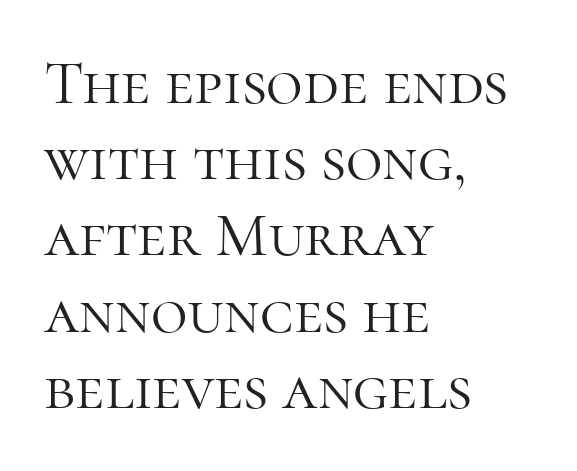
The image shows 63 px light serif type, upright; set left-aligned, line spacing 1.21x, normal letter spacing, not underlined; high stroke contrast and a medium x-height.
